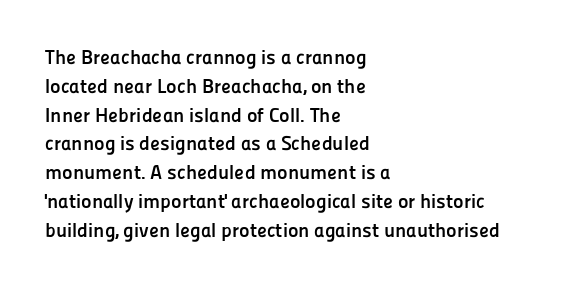
The image shows 20 px bold type, upright; set left-aligned, normal line spacing (1.44x), normal letter spacing, not underlined.
